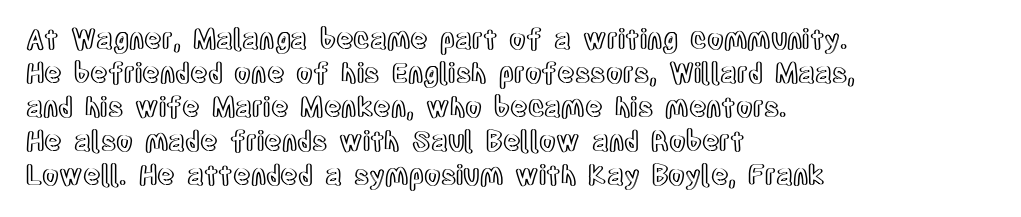
Q: Is the text italic (slanted)? A: No, it is upright.
Q: Is the text underlined? A: No.
Q: How is the paragraph aligned? A: Left-aligned.
Q: Is the spacing between letters normal or unusually wide? A: Normal.
Q: Is the spacing between lines tight, normal or loose? A: Normal.
